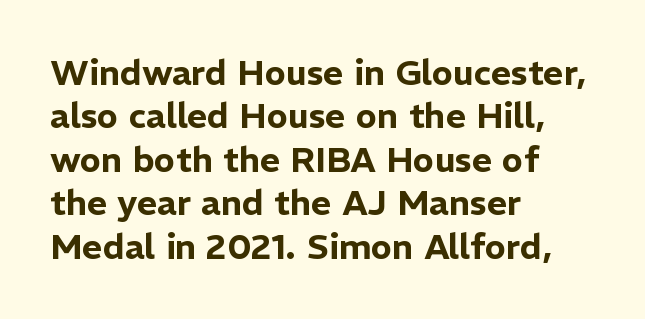
Q: Is the text italic (slanted)? A: No, it is upright.
Q: Is the typeface a serif or a sans-serif typeface? A: Sans-serif.
Q: Is the text underlined? A: No.
Q: How is the paragraph aligned? A: Left-aligned.
Q: Is the spacing between letters normal or unusually wide? A: Normal.
Q: Width (condensed, normal, or wide)? A: Normal.
Q: Stroke contrast? A: Low.
Q: x-height? A: Medium.
Q: Monospaced? A: No.
